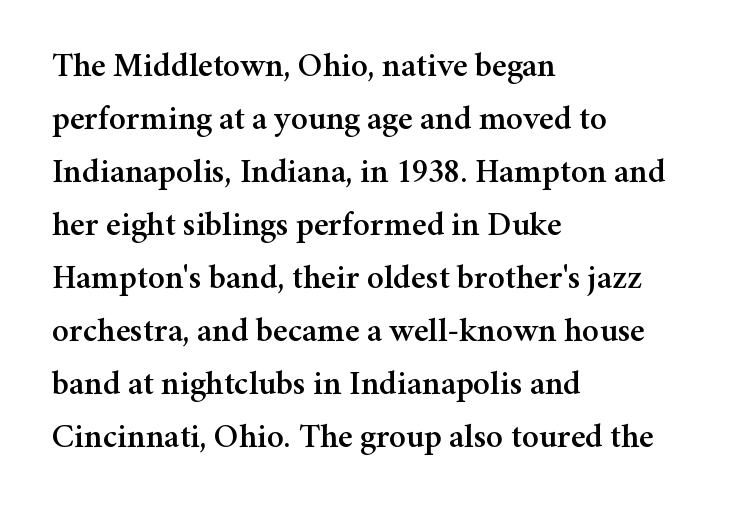
{"serif": "yes", "italic": "no", "width": "normal", "stroke_contrast": "medium", "x_height": "medium", "monospaced": "no", "underline": "no", "align": "left", "line_spacing": "normal", "line_spacing_ratio": 1.56, "letter_spacing": "normal", "letter_spacing_em": 0.0, "glyph_px": 34}
